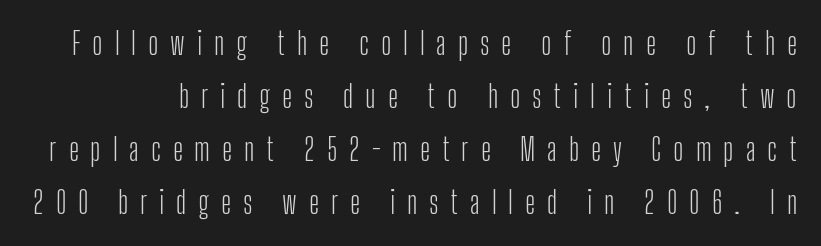
The image shows 31 px light, condensed sans-serif type, upright; set line spacing 1.71x, unusually wide letter spacing (+0.38 em), not underlined; low stroke contrast and a medium x-height.
